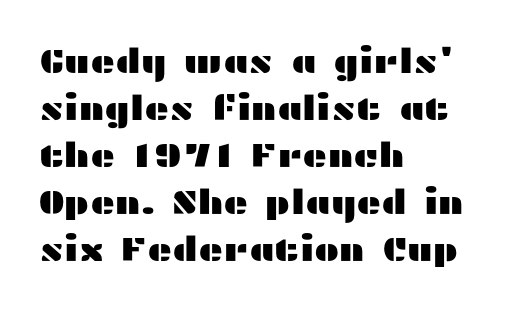
{"serif": "no", "italic": "no", "width": "wide", "stroke_contrast": "medium", "x_height": "medium", "monospaced": "no", "underline": "no", "align": "left", "line_spacing": "normal", "line_spacing_ratio": 1.38, "letter_spacing": "normal", "letter_spacing_em": 0.0, "glyph_px": 34}
